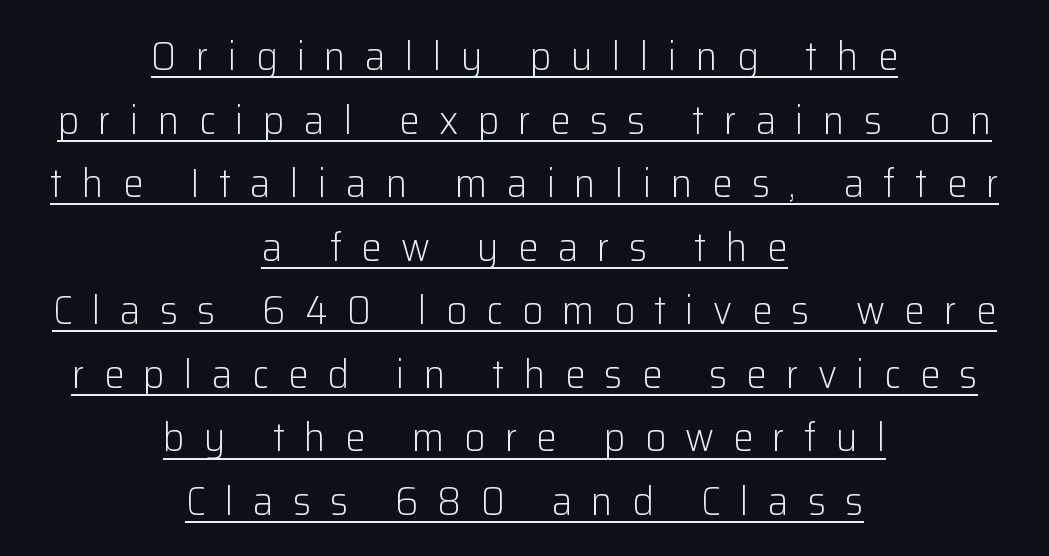
The image shows 41 px light sans-serif type, upright; set centered, normal line spacing (1.55x), unusually wide letter spacing (+0.47 em), underlined; low stroke contrast and a medium x-height.
